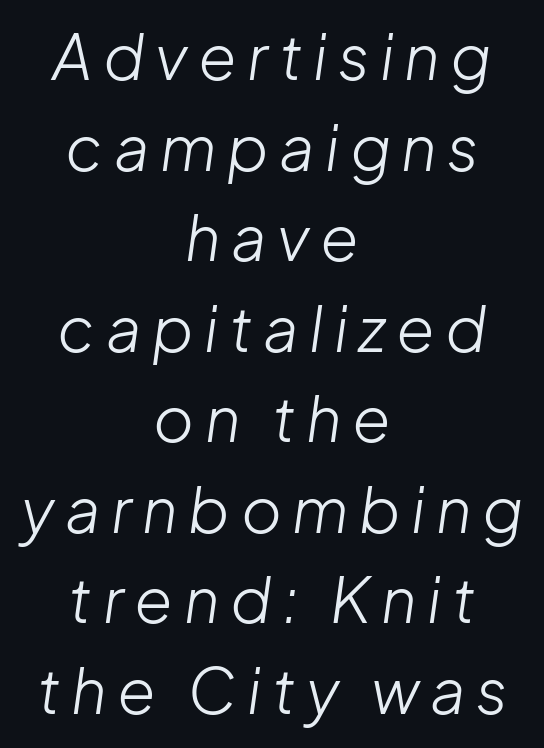
{"italic": "yes", "lean": "right", "slant_degrees": 8, "bold": "no", "weight": "light", "width": "normal", "stroke_contrast": "low", "x_height": "medium", "monospaced": "no", "underline": "no", "align": "center", "line_spacing": "normal", "line_spacing_ratio": 1.46, "glyph_px": 62}
